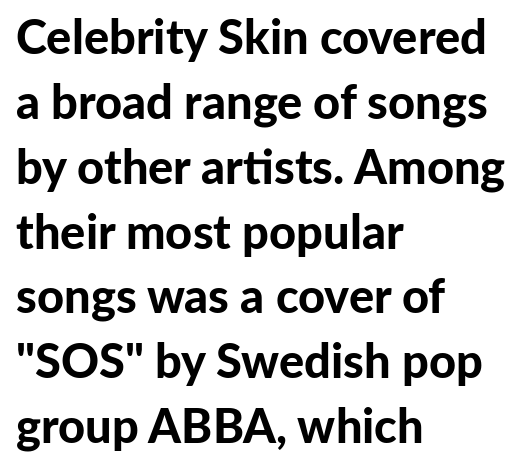
{"serif": "no", "italic": "no", "bold": "yes", "weight": "bold", "width": "normal", "stroke_contrast": "low", "x_height": "medium", "monospaced": "no", "underline": "no", "align": "left", "line_spacing": "normal", "line_spacing_ratio": 1.38, "letter_spacing": "normal", "letter_spacing_em": 0.0, "glyph_px": 47}
